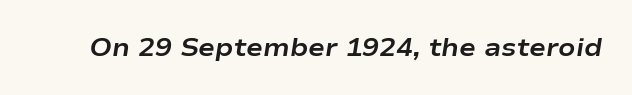
Q: Is the text bold? A: Yes.
Q: Is the text italic (slanted)? A: Yes, it leans right by about 9 degrees.
Q: Is the text underlined? A: No.
Q: Is the spacing between letters normal or unusually wide? A: Normal.
